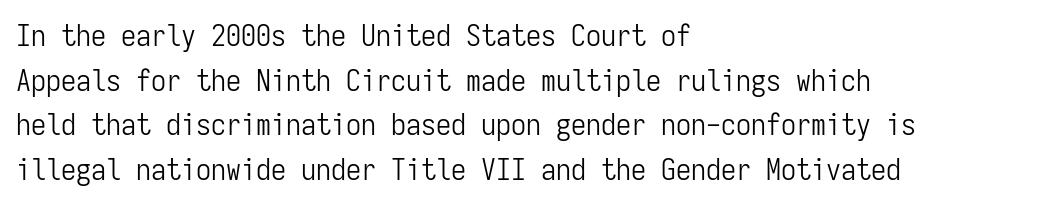
The image shows 30 px light, condensed sans-serif type, upright, monospaced; set left-aligned, normal line spacing (1.49x), normal letter spacing, not underlined; low stroke contrast and a medium x-height.
